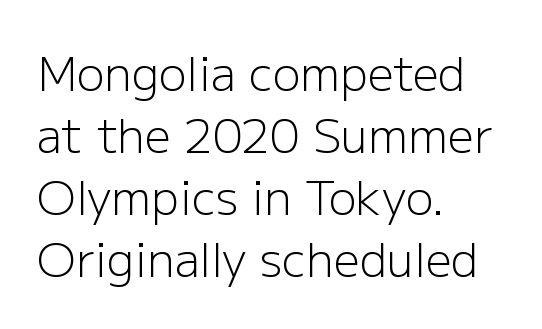
The image shows 46 px light sans-serif type, upright; set left-aligned, normal line spacing (1.35x), normal letter spacing, not underlined; low stroke contrast and a medium x-height.
